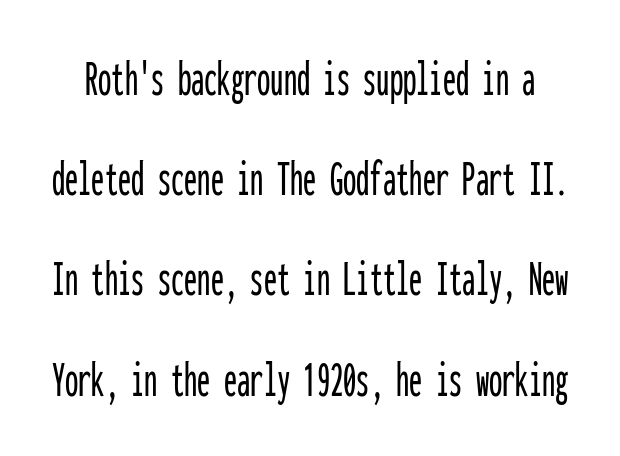
What kind of face is this? One without serifs — a sans. Is there any slant? The stems are plumb. A typesetter would call this monospace, since all characters share one set width. The strip under each line holds only bare page. What stands out about the letter spacing? Nothing — it is the standard amount.
